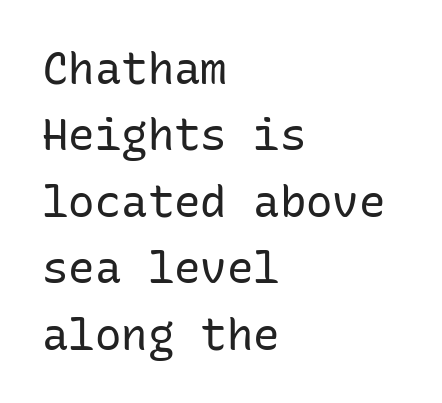
{"serif": "no", "italic": "no", "bold": "no", "weight": "regular", "width": "normal", "stroke_contrast": "low", "x_height": "medium", "monospaced": "yes", "underline": "no", "align": "left", "line_spacing": "normal", "line_spacing_ratio": 1.51, "letter_spacing": "normal", "letter_spacing_em": 0.0, "glyph_px": 44}
